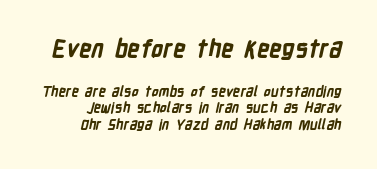
Q: Is the text bold? A: Yes.
Q: Is the text underlined? A: No.
Q: Is the spacing between letters normal or unusually wide? A: Normal.
Q: Which block of text is set in a larger size, the first (top) or the second (bottom)? A: The first (top) one.
